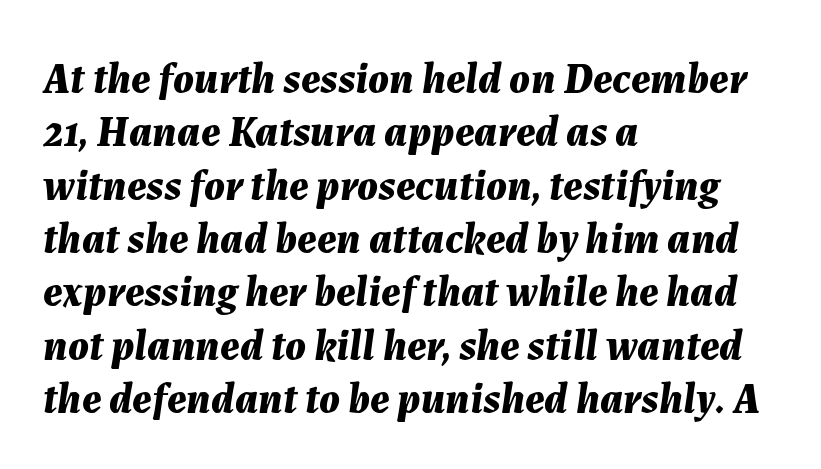
Looks like regular typesetting: each glyph gets only the width it needs. The compositor pushed each line to the left boundary. Heavy, bold letterforms. Tracking value appears to be zero — textbook default spacing.
